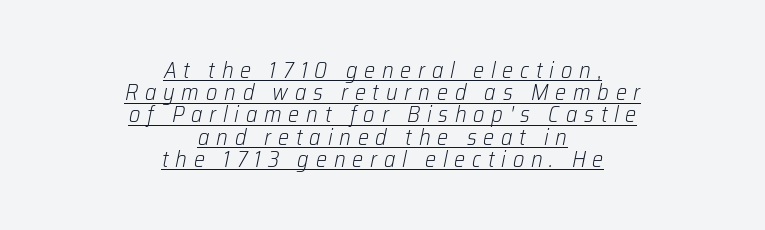
The image shows 22 px text type, italic (leaning right); set centered, tight line spacing (1.01x), unusually wide letter spacing (+0.31 em), underlined.
